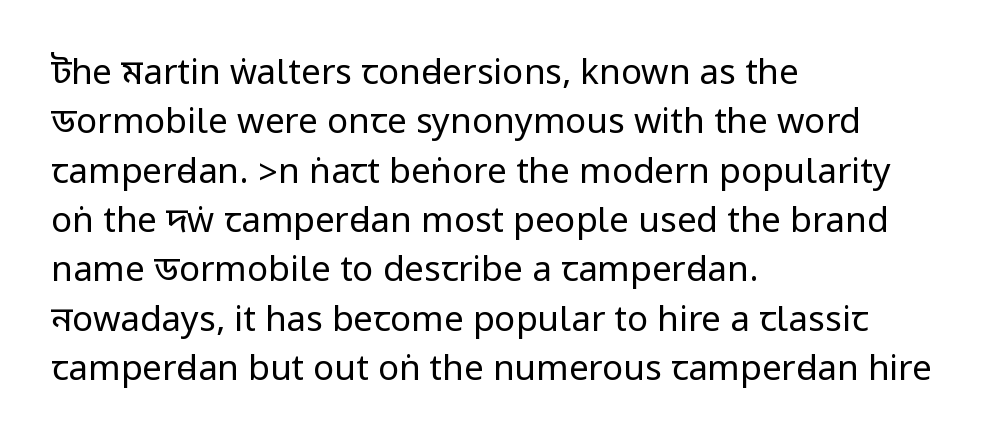
{"serif": "no", "italic": "no", "bold": "no", "weight": "regular", "width": "condensed", "stroke_contrast": "low", "underline": "no", "align": "left", "line_spacing": "normal", "line_spacing_ratio": 1.41, "letter_spacing": "normal", "letter_spacing_em": 0.0, "glyph_px": 35}
